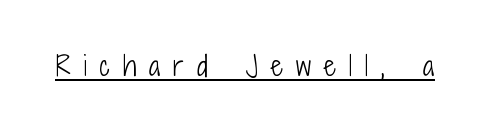
The image shows 26 px text type, upright; set unusually wide letter spacing (+0.5 em), underlined.
